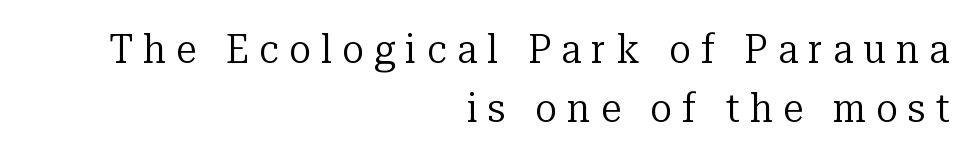
{"serif": "yes", "italic": "no", "bold": "no", "weight": "regular", "width": "normal", "stroke_contrast": "low", "x_height": "medium", "monospaced": "no", "underline": "no", "align": "right", "line_spacing": "normal", "line_spacing_ratio": 1.45, "letter_spacing": "wide", "letter_spacing_em": 0.25, "glyph_px": 41}
